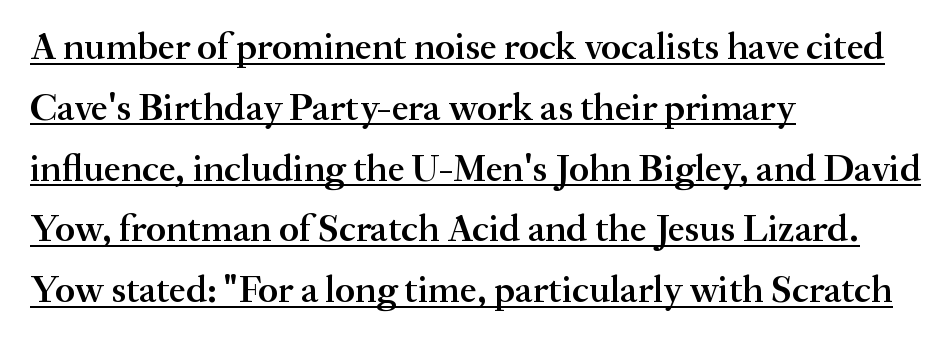
Its strokes are somewhat broadened, the hallmark of semibold type. Here the glyphs are tracked normally, forming tight word shapes. The lettering stays uniformly vertical, giving the passage a roman look. You could not count columns in this text — the font is proportionally spaced.
